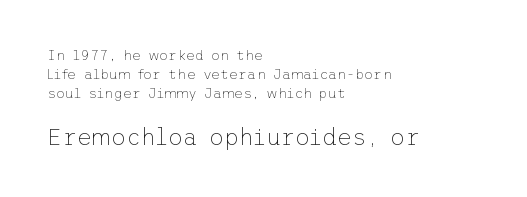
The rendering enlarges the type as you move from the upper chunk to the lower. Left-aligned paragraph, ragged on the right. If you measured baseline to baseline, you'd find a middling distance. How are the letters spaced? Ordinarily, with no added tracking. Stroke mass is kept to a normal reading level or below. Characters remain perfectly vertical along every line.
